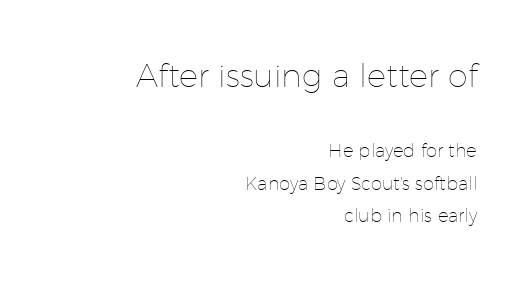
The cut favours lightness, reaching ordinary text weight at its darkest. Spacing verdict: proportional, widths tailored to each character. The first block has been scaled up relative to the second. The type is set solid horizontally, with unmodified tracking. This sample uses an upright cut, with every glyph sitting square on the baseline.
